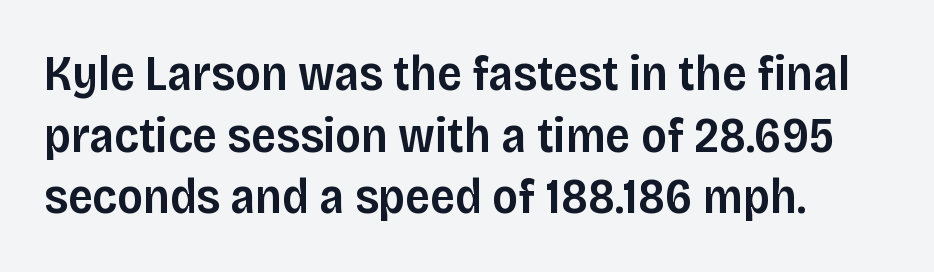
The image shows 49 px semibold sans-serif type, upright; set normal line spacing (1.26x), normal letter spacing, not underlined; low stroke contrast and a large x-height.
